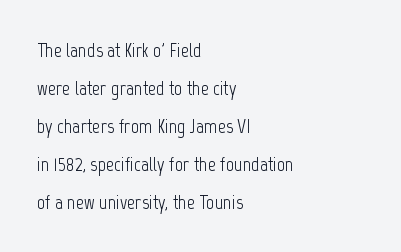
Q: Is the text bold? A: No.
Q: Is the text italic (slanted)? A: No, it is upright.
Q: Is the text underlined? A: No.
Q: How is the paragraph aligned? A: Left-aligned.
Q: Is the spacing between letters normal or unusually wide? A: Normal.
Q: Is the spacing between lines tight, normal or loose? A: Loose.
